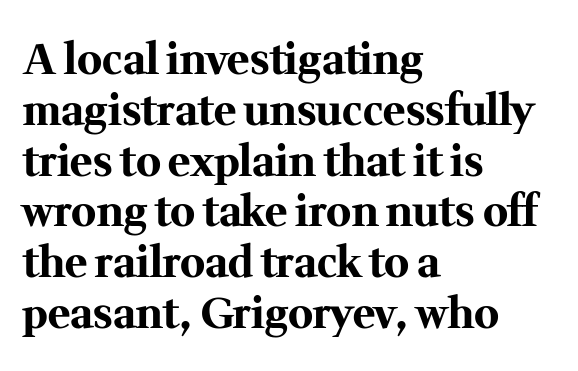
The image shows 42 px bold serif type, upright; set left-aligned, line spacing 1.21x, normal letter spacing, not underlined; medium stroke contrast and a medium x-height.
